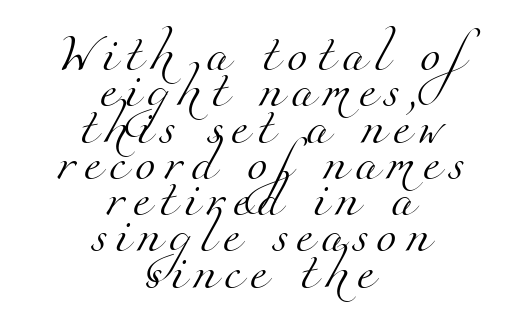
{"serif": "yes", "bold": "no", "weight": "light", "width": "normal", "stroke_contrast": "medium", "x_height": "small", "monospaced": "no", "underline": "no", "align": "center", "line_spacing": "tight", "line_spacing_ratio": 0.98, "letter_spacing": "wide", "letter_spacing_em": 0.23, "glyph_px": 37}
